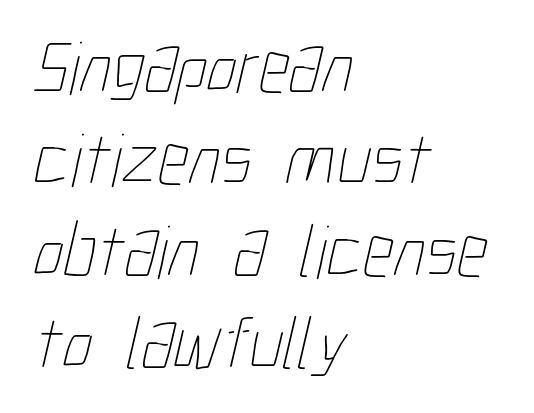
The image shows 76 px thin, condensed type; set left-aligned, line spacing 1.21x, normal letter spacing, not underlined; low stroke contrast and a medium x-height.
